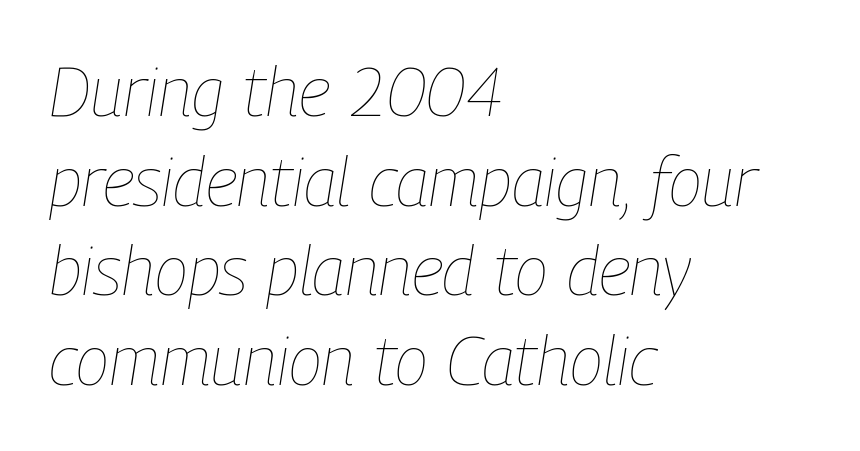
{"italic": "yes", "lean": "right", "slant_degrees": 9, "bold": "no", "weight": "thin", "width": "condensed", "stroke_contrast": "low", "x_height": "medium", "monospaced": "no", "underline": "no", "align": "left", "line_spacing": "normal", "line_spacing_ratio": 1.3, "letter_spacing": "normal", "letter_spacing_em": 0.0, "glyph_px": 69}
